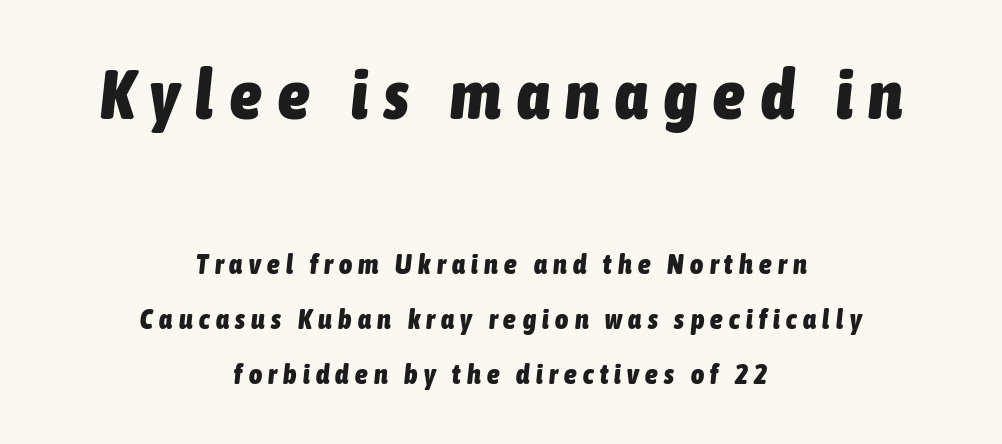
The image shows 70 px heavy, condensed type, italic (leaning right); set centered, loose line spacing (1.97x), unusually wide letter spacing (+0.23 em), not underlined; the first (top) block is 2.5x larger; low stroke contrast and a medium x-height.
